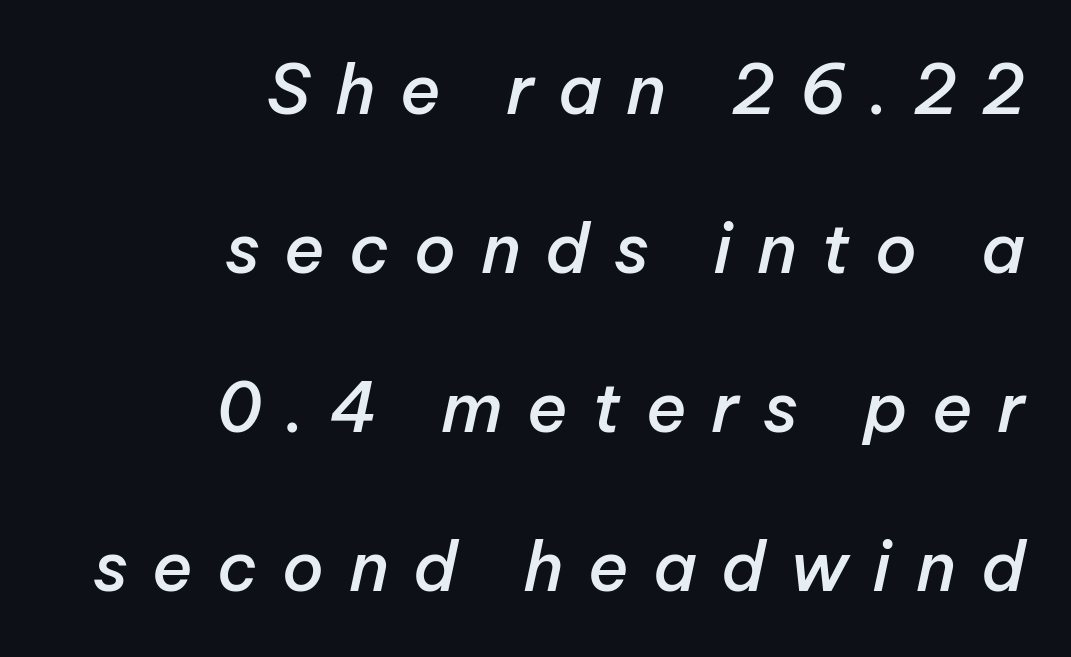
Q: Is the text bold? A: Semi-bold.
Q: Is the text italic (slanted)? A: Yes, it leans right by about 12 degrees.
Q: Is the text underlined? A: No.
Q: How is the paragraph aligned? A: Right-aligned.
Q: Is the spacing between letters normal or unusually wide? A: Unusually wide.
Q: Is the spacing between lines tight, normal or loose? A: Loose.
Q: Width (condensed, normal, or wide)? A: Normal.
Q: Stroke contrast? A: Low.
Q: x-height? A: Medium.
Q: Monospaced? A: No.
